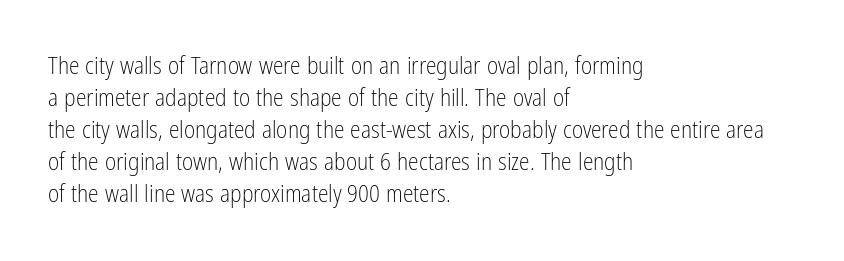
A bare baseline throughout the passage. Does the lettering tilt? It doesn't — this is upright. Leftover space on each line is placed entirely after the last word. Regarding leading, the lines here are spaced in the standard way. Inter-character spacing is left at the font's built-in metrics. Compared with a typical body face, this is equally light or lighter still.
